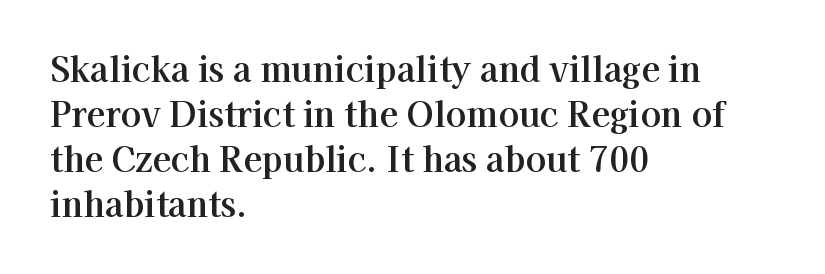
Q: Is the text italic (slanted)? A: No, it is upright.
Q: Is the typeface a serif or a sans-serif typeface? A: Serif.
Q: Is the text underlined? A: No.
Q: How is the paragraph aligned? A: Left-aligned.
Q: Is the spacing between letters normal or unusually wide? A: Normal.
Q: Is the spacing between lines tight, normal or loose? A: Normal.
Q: Width (condensed, normal, or wide)? A: Normal.
Q: Stroke contrast? A: High.
Q: x-height? A: Medium.
Q: Monospaced? A: No.
